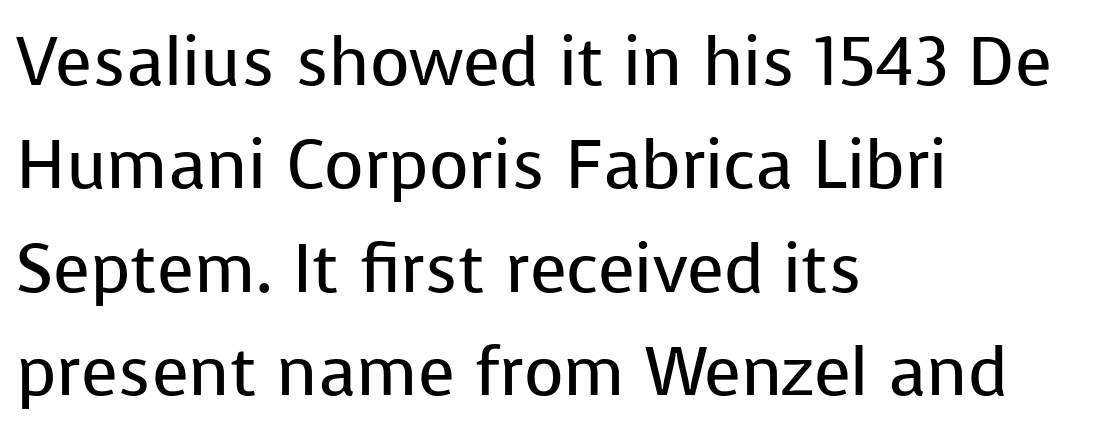
Layout note: lines flush left. You could not count columns in this text — the font is proportionally spaced. The font is comparable to plain body text, perhaps lighter. Designer's note — italics off, roman on. No feet cap the strokes, marking this as sans-serif type.
